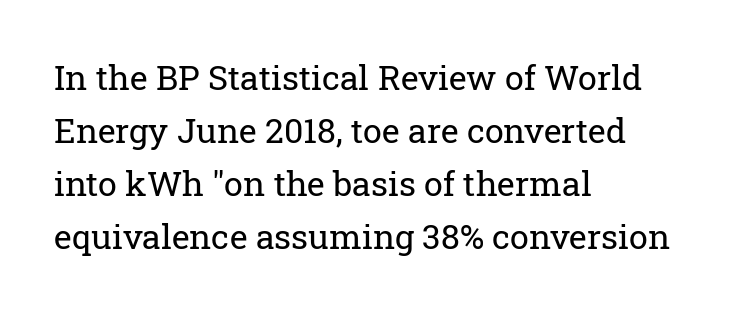
{"serif": "yes", "italic": "no", "bold": "no", "weight": "regular", "width": "normal", "stroke_contrast": "low", "x_height": "medium", "monospaced": "no", "underline": "no", "align": "left", "line_spacing": "normal", "line_spacing_ratio": 1.56, "letter_spacing": "normal", "letter_spacing_em": 0.0, "glyph_px": 34}
